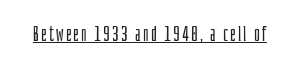
Q: Is the text bold? A: No.
Q: Is the text italic (slanted)? A: No, it is upright.
Q: Is the text underlined? A: Yes.
